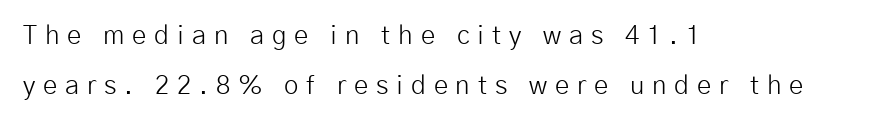
The image shows 26 px text type, upright; set left-aligned, loose line spacing (1.91x), unusually wide letter spacing (+0.3 em), not underlined.
